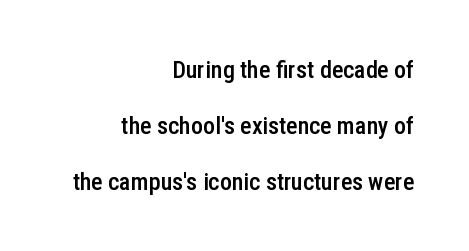
Q: Is the text bold? A: Semi-bold.
Q: Is the text italic (slanted)? A: No, it is upright.
Q: Is the text underlined? A: No.
Q: How is the paragraph aligned? A: Right-aligned.
Q: Is the spacing between letters normal or unusually wide? A: Normal.
Q: Is the spacing between lines tight, normal or loose? A: Loose.
